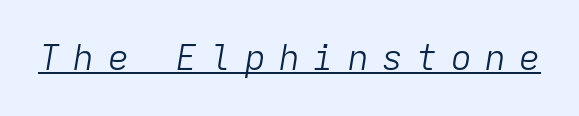
{"italic": "yes", "lean": "right", "slant_degrees": 9, "bold": "no", "weight": "light", "width": "normal", "stroke_contrast": "low", "x_height": "medium", "monospaced": "yes", "underline": "yes", "letter_spacing": "wide", "letter_spacing_em": 0.38, "glyph_px": 35}
